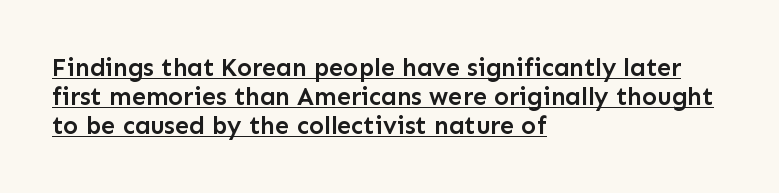
Q: Is the text bold? A: Semi-bold.
Q: Is the text italic (slanted)? A: No, it is upright.
Q: Is the text underlined? A: Yes.
Q: How is the paragraph aligned? A: Left-aligned.
Q: Is the spacing between letters normal or unusually wide? A: Normal.
